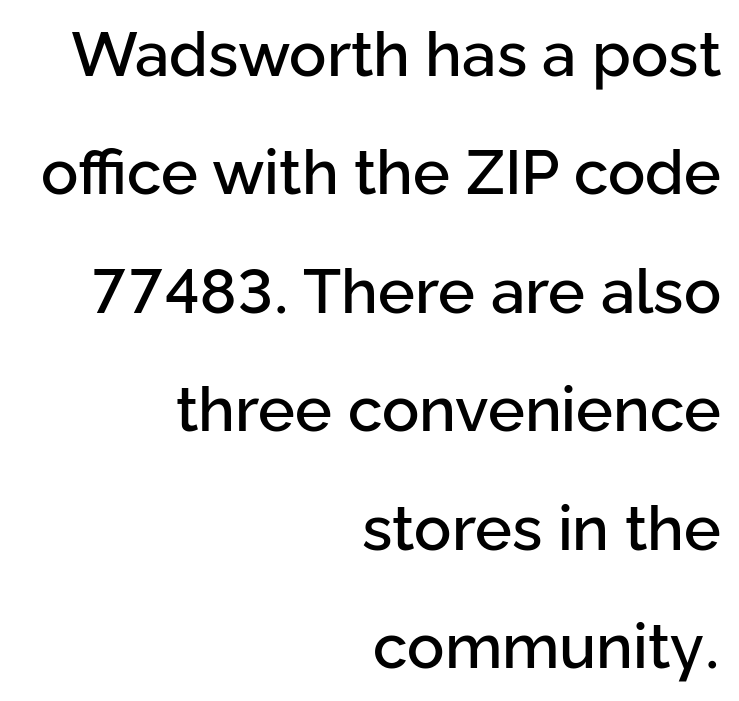
Q: Is the text italic (slanted)? A: No, it is upright.
Q: Is the typeface a serif or a sans-serif typeface? A: Sans-serif.
Q: Is the text underlined? A: No.
Q: How is the paragraph aligned? A: Right-aligned.
Q: Is the spacing between letters normal or unusually wide? A: Normal.
Q: Is the spacing between lines tight, normal or loose? A: Loose.
Q: Width (condensed, normal, or wide)? A: Normal.
Q: Stroke contrast? A: Low.
Q: x-height? A: Medium.
Q: Monospaced? A: No.
